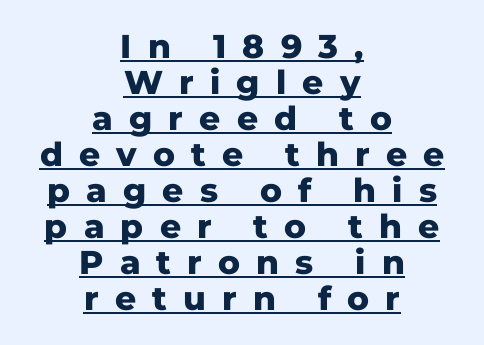
{"serif": "no", "italic": "no", "bold": "yes", "weight": "heavy", "width": "normal", "stroke_contrast": "low", "x_height": "medium", "monospaced": "no", "underline": "yes", "align": "center", "line_spacing": "tight", "line_spacing_ratio": 1.09, "letter_spacing": "wide", "letter_spacing_em": 0.49, "glyph_px": 33}
